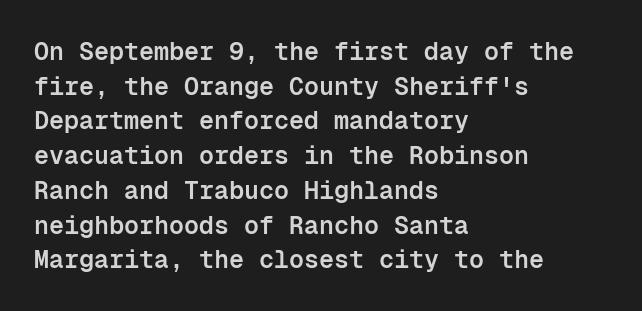
Q: Is the text bold? A: Semi-bold.
Q: Is the text italic (slanted)? A: No, it is upright.
Q: Is the text underlined? A: No.
Q: How is the paragraph aligned? A: Left-aligned.
Q: Is the spacing between letters normal or unusually wide? A: Normal.
Q: Is the spacing between lines tight, normal or loose? A: Normal.
